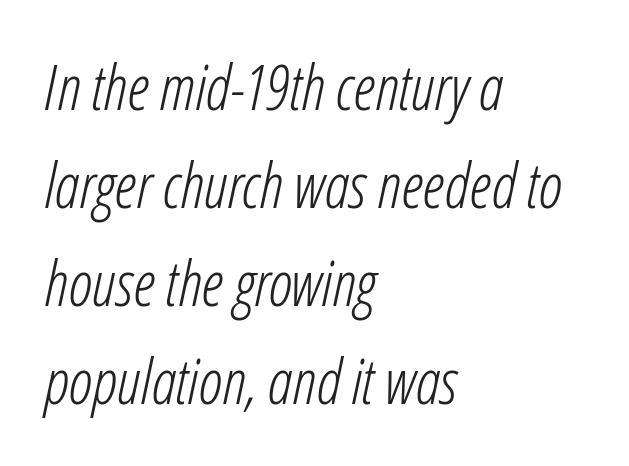
{"italic": "yes", "lean": "right", "slant_degrees": 12, "bold": "no", "weight": "light", "width": "condensed", "stroke_contrast": "low", "x_height": "medium", "monospaced": "no", "underline": "no", "align": "left", "line_spacing": "normal", "line_spacing_ratio": 1.58, "letter_spacing": "normal", "letter_spacing_em": 0.0, "glyph_px": 62}
